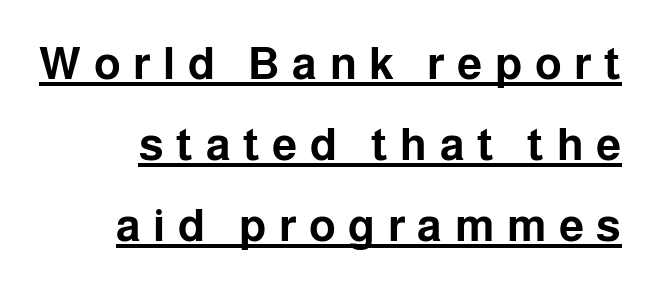
The image shows 45 px bold sans-serif type, upright; set line spacing 1.8x, unusually wide letter spacing (+0.28 em), underlined; low stroke contrast and a medium x-height.
